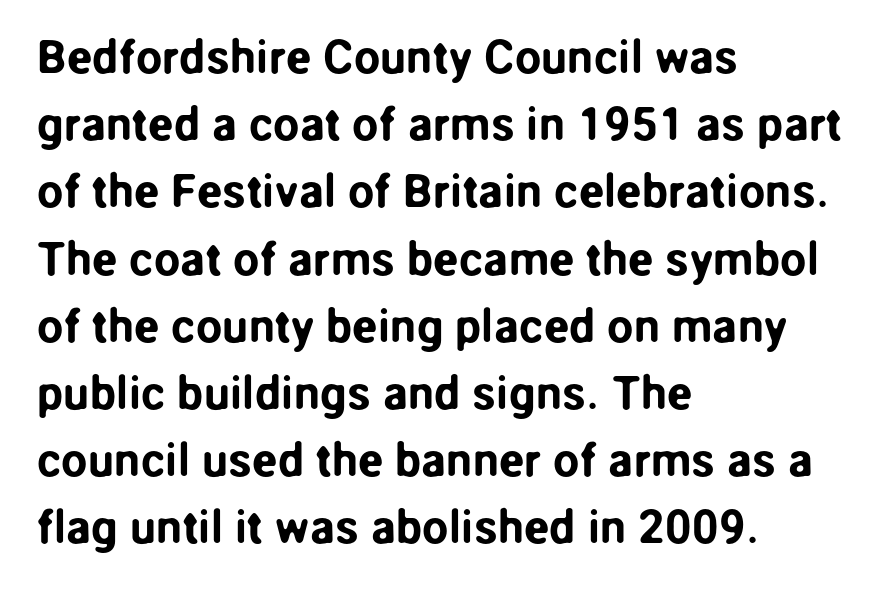
The image shows 47 px sans-serif type, upright; set left-aligned, normal line spacing (1.43x), normal letter spacing, not underlined; low stroke contrast and a medium x-height.
